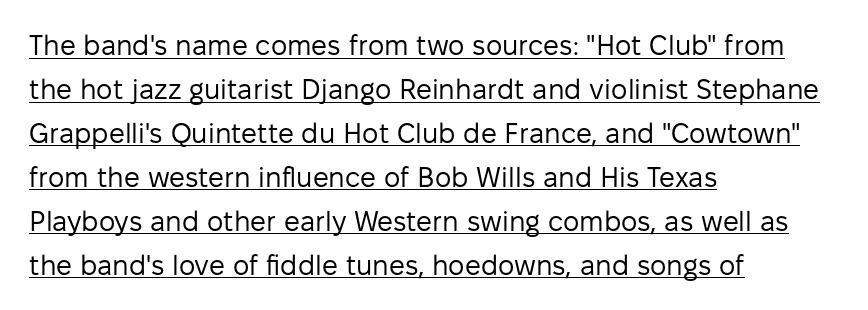
The image shows 28 px regular-weight sans-serif type, upright; set left-aligned, normal line spacing (1.57x), normal letter spacing, underlined; low stroke contrast and a medium x-height.
